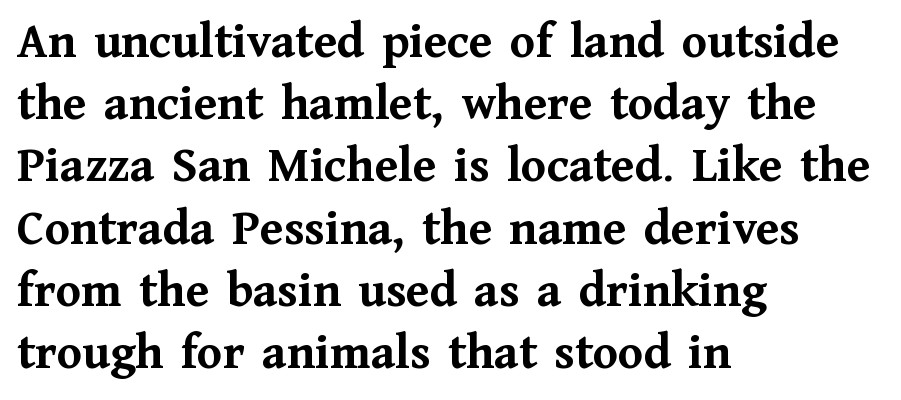
The image shows 51 px semibold serif type, upright; set left-aligned, line spacing 1.22x, normal letter spacing, not underlined; medium stroke contrast and a medium x-height.
